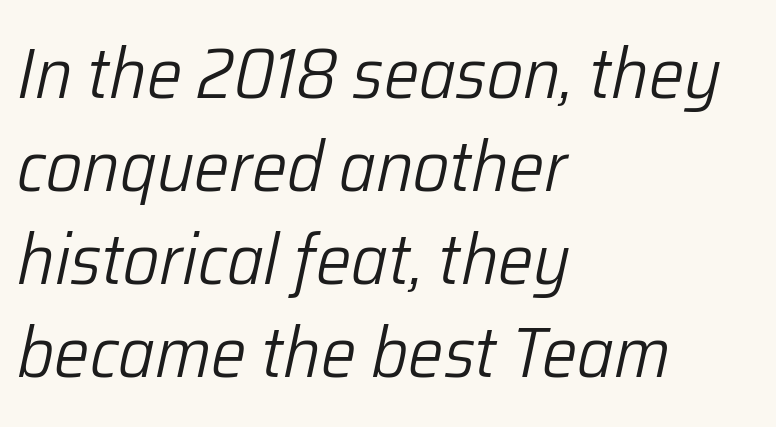
Q: Is the text bold? A: No.
Q: Is the text italic (slanted)? A: Yes, it leans right by about 12 degrees.
Q: Is the text underlined? A: No.
Q: How is the paragraph aligned? A: Left-aligned.
Q: Is the spacing between letters normal or unusually wide? A: Normal.
Q: Is the spacing between lines tight, normal or loose? A: Normal.
Q: Width (condensed, normal, or wide)? A: Normal.
Q: Stroke contrast? A: Low.
Q: x-height? A: Medium.
Q: Monospaced? A: No.
